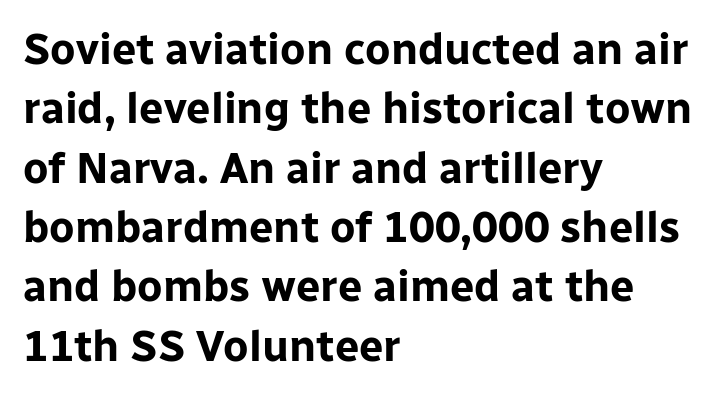
The image shows 43 px bold sans-serif type, upright; set left-aligned, normal line spacing (1.38x), normal letter spacing, not underlined; low stroke contrast and a medium x-height.
